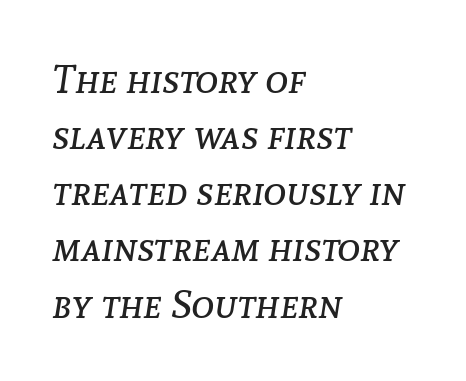
The image shows 39 px regular-weight type, italic (leaning right); set left-aligned, normal line spacing (1.44x), normal letter spacing, not underlined; low stroke contrast and a medium x-height.
